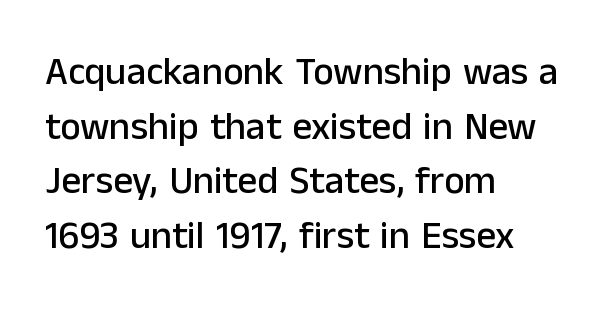
{"serif": "no", "italic": "no", "width": "normal", "stroke_contrast": "low", "x_height": "medium", "monospaced": "no", "underline": "no", "align": "left", "line_spacing": "normal", "line_spacing_ratio": 1.4, "letter_spacing": "normal", "letter_spacing_em": 0.0, "glyph_px": 39}
